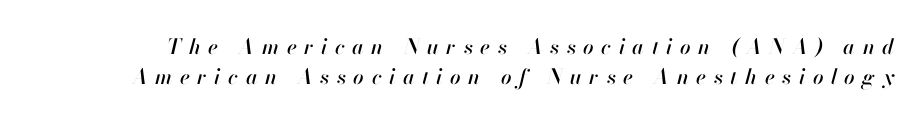
Q: Is the text italic (slanted)? A: Yes, it leans right by about 13 degrees.
Q: Is the text underlined? A: No.
Q: Is the spacing between letters normal or unusually wide? A: Unusually wide.
Q: Is the spacing between lines tight, normal or loose? A: Normal.
